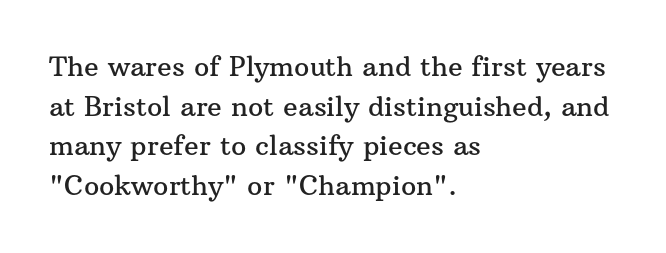
The image shows 27 px text type, upright; set left-aligned, normal line spacing (1.47x), normal letter spacing, not underlined.
